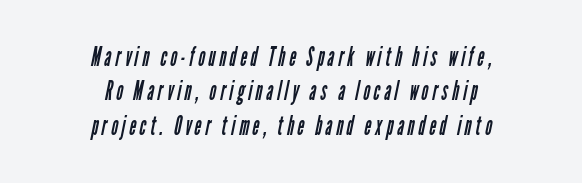
Q: Is the text bold? A: No.
Q: Is the text underlined? A: No.
Q: How is the paragraph aligned? A: Centered.
Q: Is the spacing between lines tight, normal or loose? A: Normal.
